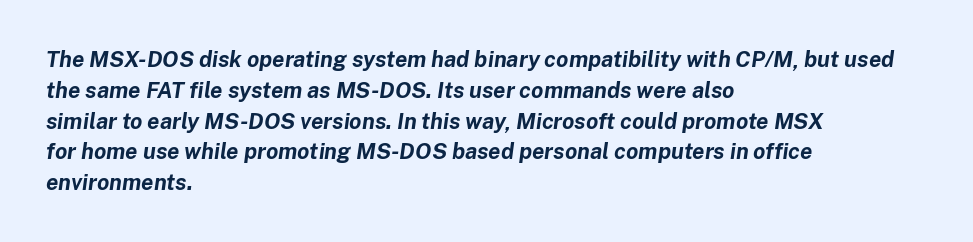
Q: Is the text bold? A: Yes.
Q: Is the text italic (slanted)? A: Yes, it leans right by about 8 degrees.
Q: Is the text underlined? A: No.
Q: How is the paragraph aligned? A: Left-aligned.
Q: Is the spacing between letters normal or unusually wide? A: Normal.
Q: Is the spacing between lines tight, normal or loose? A: Normal.
